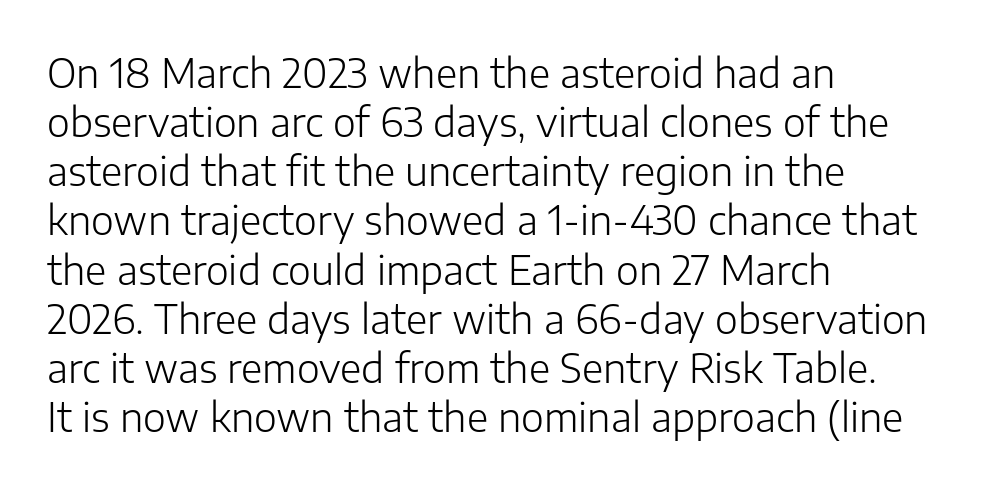
Q: Is the text bold? A: No.
Q: Is the text italic (slanted)? A: No, it is upright.
Q: Is the typeface a serif or a sans-serif typeface? A: Sans-serif.
Q: Is the text underlined? A: No.
Q: How is the paragraph aligned? A: Left-aligned.
Q: Is the spacing between letters normal or unusually wide? A: Normal.
Q: Is the spacing between lines tight, normal or loose? A: Normal.
Q: Width (condensed, normal, or wide)? A: Normal.
Q: Stroke contrast? A: Low.
Q: x-height? A: Medium.
Q: Monospaced? A: No.
